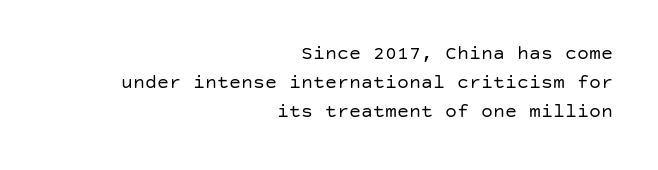
{"italic": "no", "bold": "no", "underline": "no", "align": "right", "line_spacing": "normal", "line_spacing_ratio": 1.46, "letter_spacing": "normal", "letter_spacing_em": 0.0, "glyph_px": 20}
